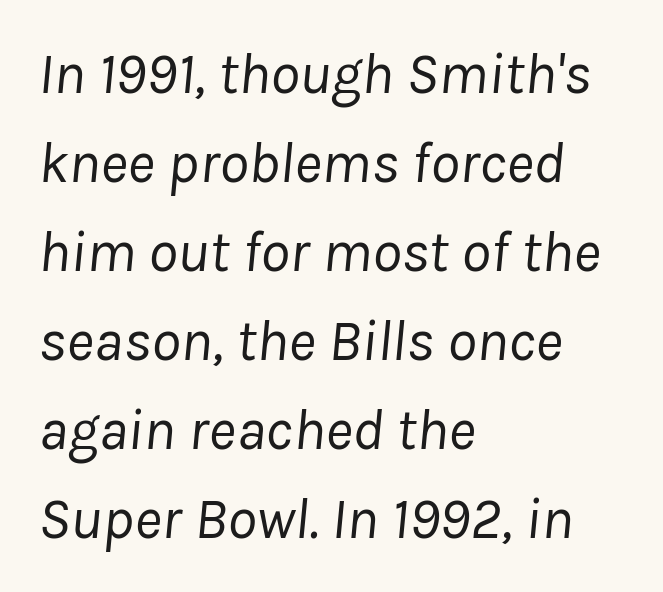
The image shows 59 px regular-weight type, italic (leaning right); set left-aligned, normal line spacing (1.51x), normal letter spacing, not underlined; low stroke contrast and a medium x-height.
